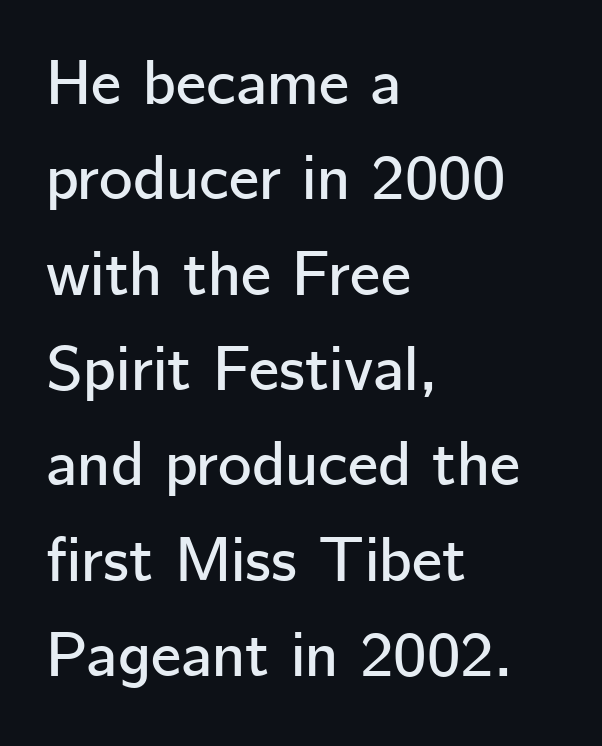
Compared with a centered layout, this one pins lines to the left instead. Compared with typical body copy, the letter spacing here is the same. The string is rendered with underlining switched off. If you drew a line through each stem, it would be perfectly vertical. Character widths vary here, with narrow letters taking less room than wide ones.
